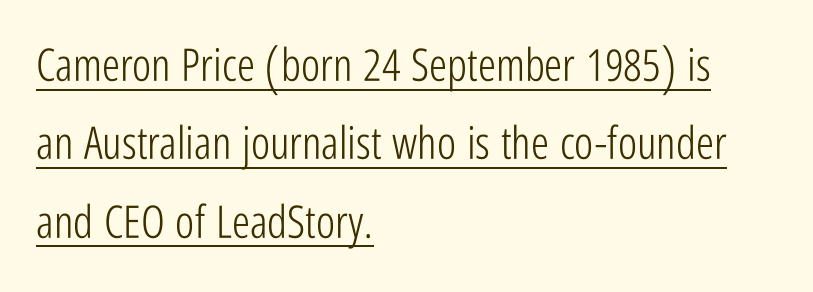
The image shows 45 px light, condensed sans-serif type, upright; set left-aligned, line spacing 1.74x, normal letter spacing, underlined; low stroke contrast and a medium x-height.
